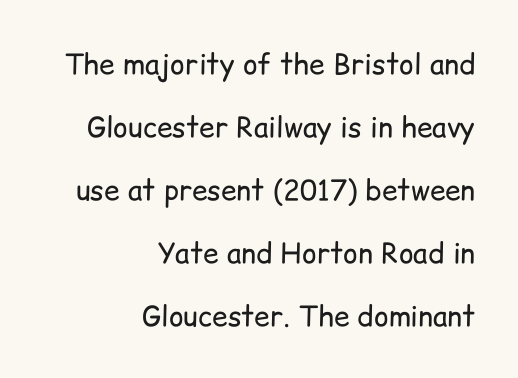
{"serif": "no", "italic": "no", "bold": "no", "weight": "regular", "width": "normal", "stroke_contrast": "low", "x_height": "medium", "monospaced": "no", "underline": "no", "align": "right", "line_spacing": "loose", "line_spacing_ratio": 2.25, "letter_spacing": "normal", "letter_spacing_em": 0.0, "glyph_px": 28}
